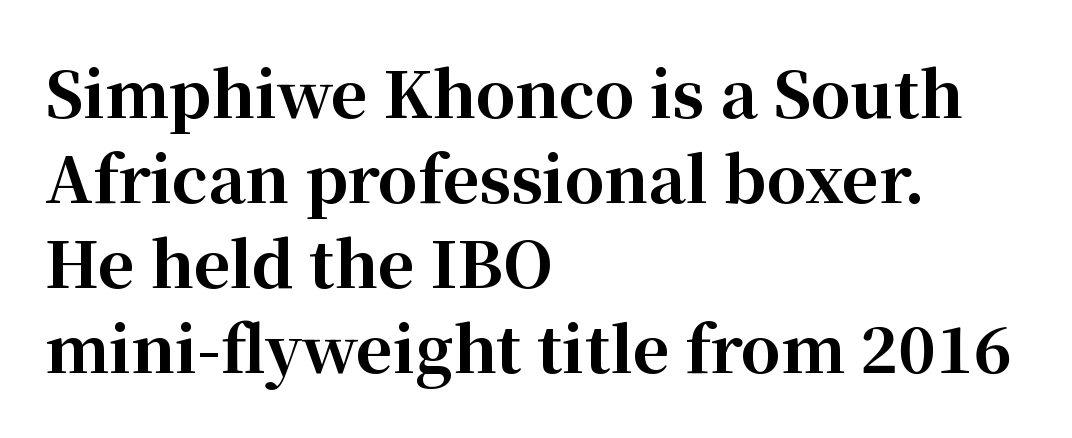
{"serif": "yes", "italic": "no", "bold": "yes", "weight": "bold", "width": "normal", "stroke_contrast": "high", "x_height": "medium", "monospaced": "no", "underline": "no", "align": "left", "line_spacing": "normal", "line_spacing_ratio": 1.35, "letter_spacing": "normal", "letter_spacing_em": 0.0, "glyph_px": 63}
